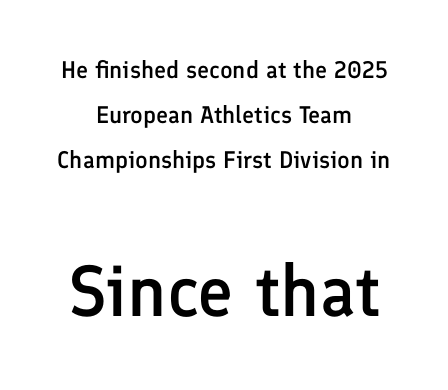
Q: Is the text bold? A: Semi-bold.
Q: Is the text italic (slanted)? A: No, it is upright.
Q: Is the typeface a serif or a sans-serif typeface? A: Sans-serif.
Q: Is the text underlined? A: No.
Q: How is the paragraph aligned? A: Centered.
Q: Is the spacing between letters normal or unusually wide? A: Normal.
Q: Which block of text is set in a larger size, the first (top) or the second (bottom)? A: The second (bottom) one.
Q: Width (condensed, normal, or wide)? A: Normal.
Q: Stroke contrast? A: Low.
Q: x-height? A: Medium.
Q: Monospaced? A: No.
